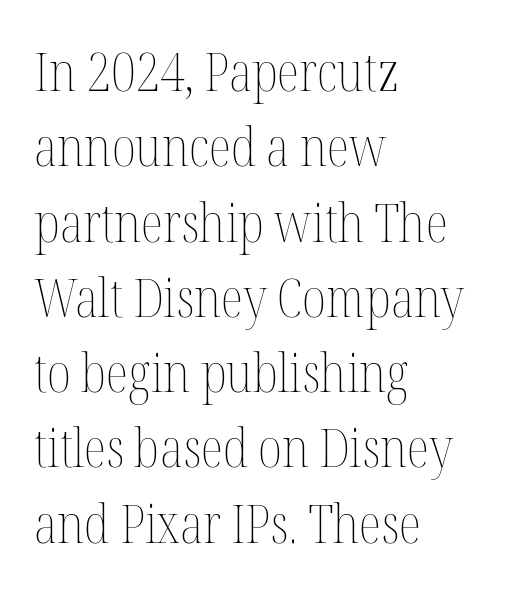
Q: Is the text bold? A: No.
Q: Is the text italic (slanted)? A: No, it is upright.
Q: Is the text underlined? A: No.
Q: How is the paragraph aligned? A: Left-aligned.
Q: Is the spacing between letters normal or unusually wide? A: Normal.
Q: Is the spacing between lines tight, normal or loose? A: Normal.
Q: Width (condensed, normal, or wide)? A: Condensed.
Q: Stroke contrast? A: Medium.
Q: x-height? A: Medium.
Q: Monospaced? A: No.
